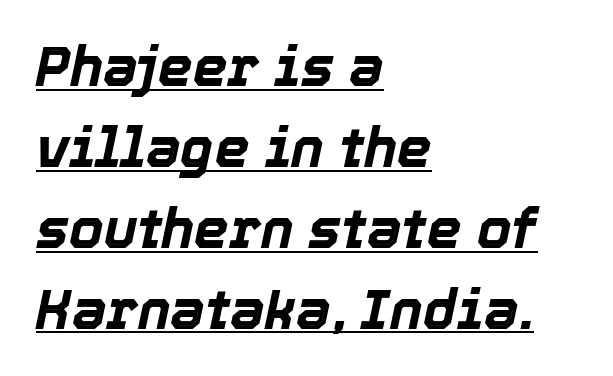
Q: Is the text bold? A: Yes.
Q: Is the text italic (slanted)? A: Yes, it leans right by about 12 degrees.
Q: Is the text underlined? A: Yes.
Q: How is the paragraph aligned? A: Left-aligned.
Q: Is the spacing between letters normal or unusually wide? A: Normal.
Q: Is the spacing between lines tight, normal or loose? A: Normal.
Q: Width (condensed, normal, or wide)? A: Normal.
Q: x-height? A: Medium.
Q: Monospaced? A: No.
